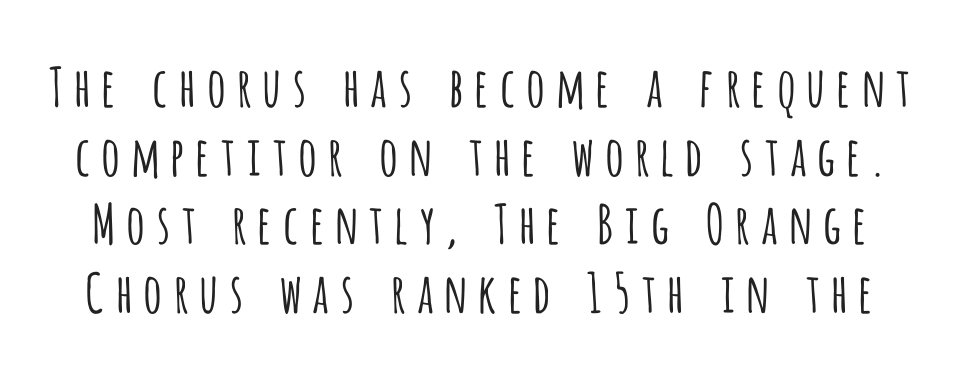
Q: Is the text bold? A: No.
Q: Is the text italic (slanted)? A: No, it is upright.
Q: Is the typeface a serif or a sans-serif typeface? A: Sans-serif.
Q: Is the text underlined? A: No.
Q: Is the spacing between lines tight, normal or loose? A: Normal.
Q: Width (condensed, normal, or wide)? A: Condensed.
Q: Stroke contrast? A: Low.
Q: x-height? A: Large.
Q: Monospaced? A: No.
